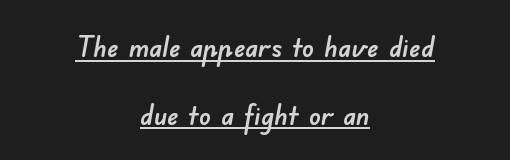
Q: Is the typeface a serif or a sans-serif typeface? A: Sans-serif.
Q: Is the text underlined? A: Yes.
Q: How is the paragraph aligned? A: Centered.
Q: Is the spacing between letters normal or unusually wide? A: Normal.
Q: Is the spacing between lines tight, normal or loose? A: Loose.
Q: Width (condensed, normal, or wide)? A: Normal.
Q: Stroke contrast? A: Low.
Q: x-height? A: Small.
Q: Monospaced? A: No.
